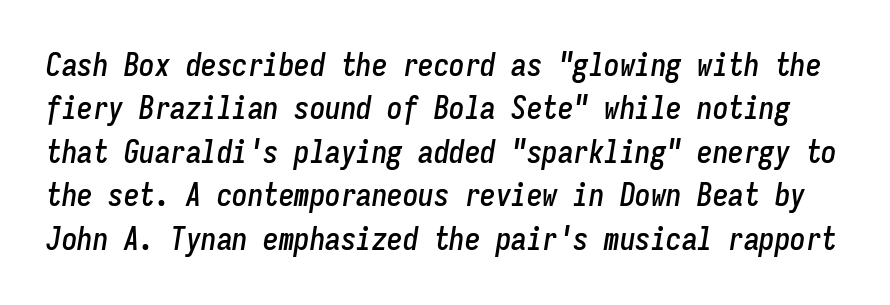
Q: Is the text italic (slanted)? A: Yes, it leans right by about 9 degrees.
Q: Is the text underlined? A: No.
Q: Is the spacing between letters normal or unusually wide? A: Normal.
Q: Is the spacing between lines tight, normal or loose? A: Normal.
Q: Width (condensed, normal, or wide)? A: Condensed.
Q: Stroke contrast? A: Low.
Q: x-height? A: Medium.
Q: Monospaced? A: Yes.
